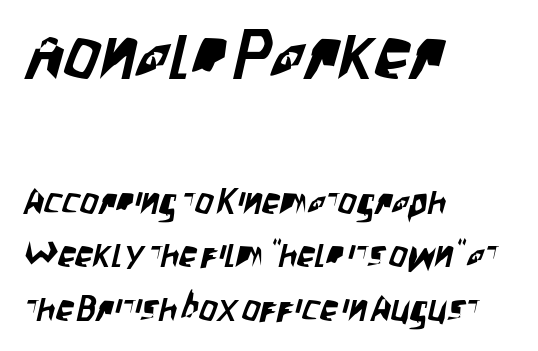
Q: Is the typeface a serif or a sans-serif typeface? A: Sans-serif.
Q: Is the text underlined? A: No.
Q: How is the paragraph aligned? A: Left-aligned.
Q: Is the spacing between letters normal or unusually wide? A: Normal.
Q: Is the spacing between lines tight, normal or loose? A: Normal.
Q: Which block of text is set in a larger size, the first (top) or the second (bottom)? A: The first (top) one.
Q: Width (condensed, normal, or wide)? A: Condensed.
Q: Stroke contrast? A: Low.
Q: x-height? A: Large.
Q: Monospaced? A: No.
